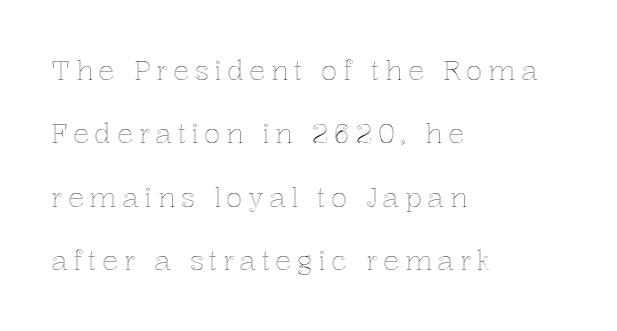
{"italic": "no", "underline": "no", "align": "left", "line_spacing": "loose", "line_spacing_ratio": 2.35, "letter_spacing": "wide", "letter_spacing_em": 0.2, "glyph_px": 27}
